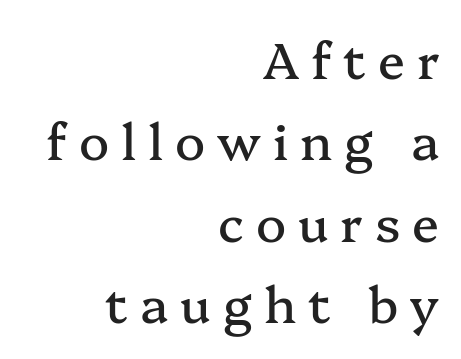
{"serif": "yes", "italic": "no", "width": "normal", "stroke_contrast": "medium", "x_height": "medium", "monospaced": "no", "underline": "no", "align": "right", "line_spacing": "normal", "line_spacing_ratio": 1.63, "letter_spacing": "wide", "letter_spacing_em": 0.24, "glyph_px": 50}
